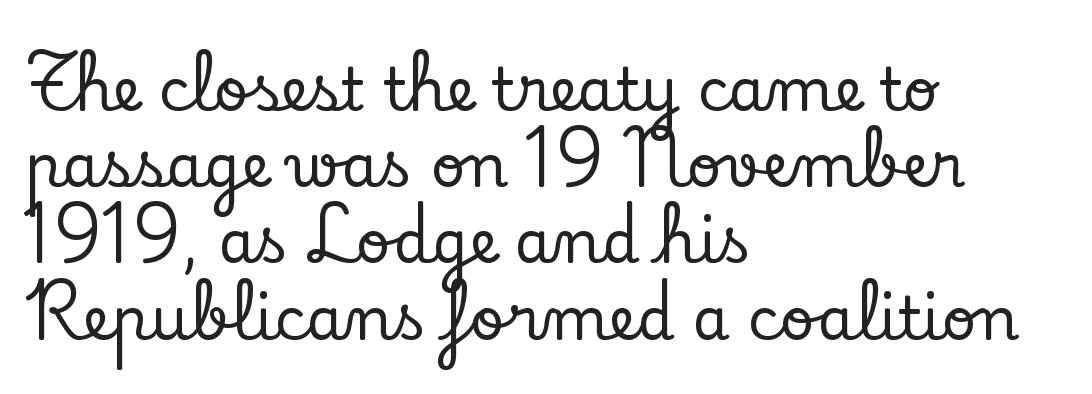
{"serif": "yes", "italic": "no", "width": "normal", "stroke_contrast": "low", "x_height": "small", "monospaced": "no", "underline": "no", "align": "left", "line_spacing": "normal", "line_spacing_ratio": 1.27, "letter_spacing": "normal", "letter_spacing_em": 0.0, "glyph_px": 60}
